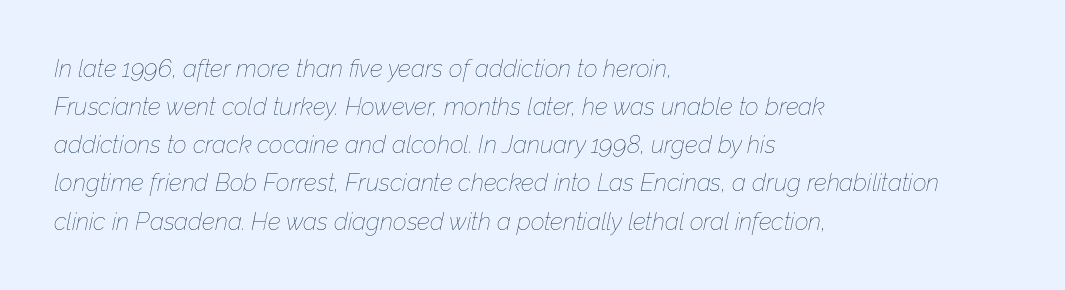
{"italic": "yes", "lean": "right", "slant_degrees": 12, "bold": "no", "underline": "no", "align": "left", "line_spacing": "normal", "line_spacing_ratio": 1.59, "letter_spacing": "normal", "letter_spacing_em": 0.0, "glyph_px": 24}
